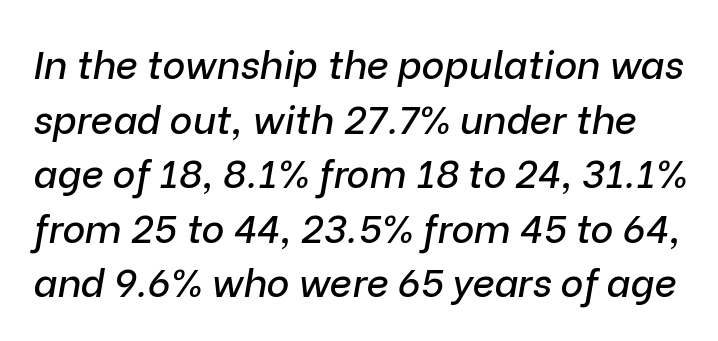
The image shows 39 px text type, italic (leaning right); set normal line spacing (1.4x), normal letter spacing, not underlined; low stroke contrast and a medium x-height.
